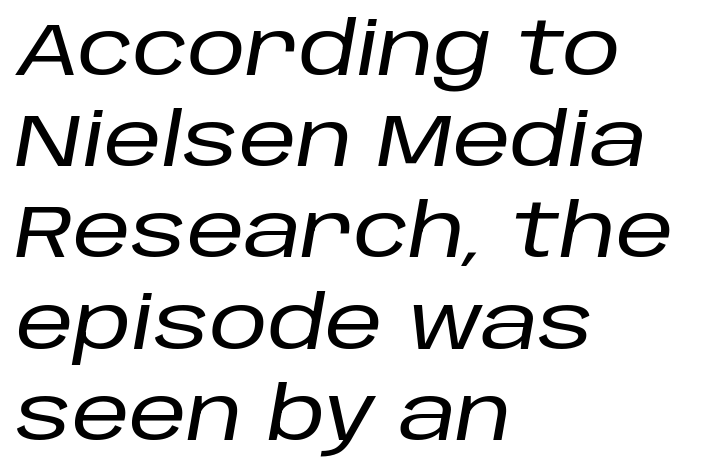
{"italic": "yes", "lean": "right", "slant_degrees": 10, "width": "normal", "stroke_contrast": "low", "x_height": "large", "monospaced": "no", "underline": "no", "align": "left", "line_spacing": "normal", "line_spacing_ratio": 1.25, "letter_spacing": "normal", "letter_spacing_em": 0.0, "glyph_px": 73}
